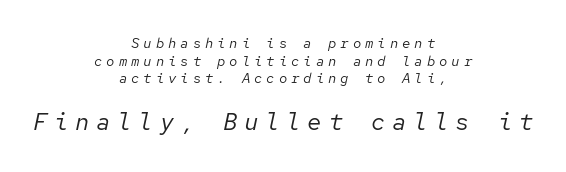
The image shows 24 px text type, italic (leaning right); set centered, normal line spacing (1.26x), unusually wide letter spacing (+0.28 em), not underlined; the second (bottom) block is 1.71x larger.
